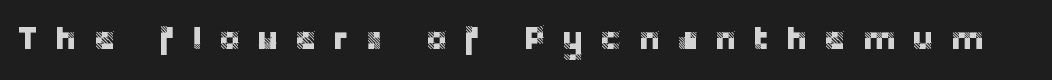
The type family on display is of the sans-serif kind. Here the designer chose a conventional face with non-uniform glyph widths. These lines have a slow, spaced-out rhythm from letter to letter. Only glyphs here, with clear space below each row. The letters stand straight up with perfectly vertical stems.
